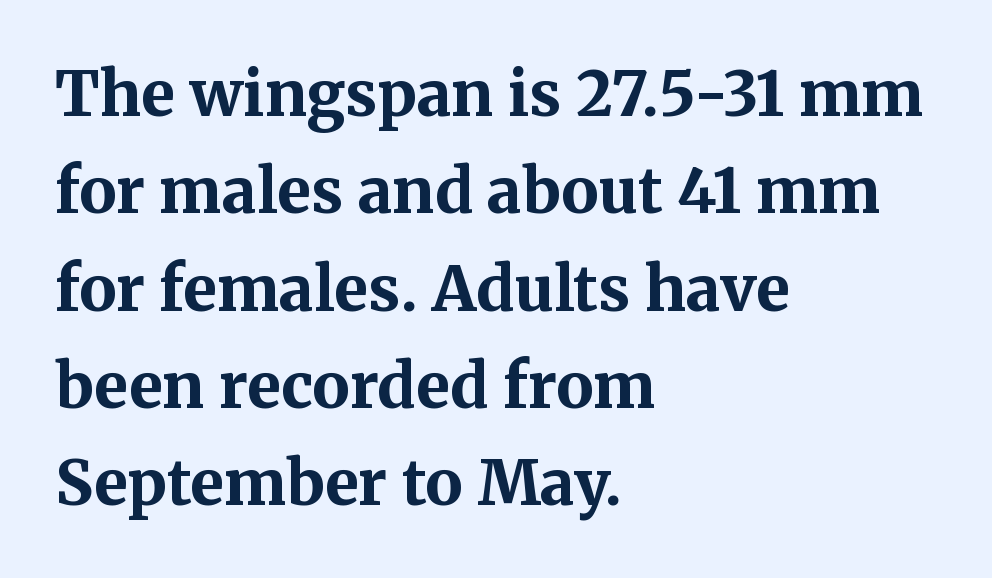
The image shows 62 px bold serif type, upright; set left-aligned, normal line spacing (1.57x), normal letter spacing, not underlined; medium stroke contrast and a medium x-height.
